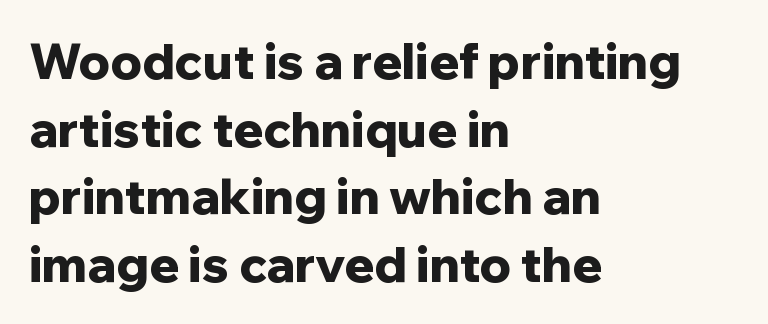
{"serif": "no", "italic": "no", "bold": "yes", "weight": "bold", "width": "normal", "stroke_contrast": "low", "x_height": "medium", "monospaced": "no", "underline": "no", "align": "left", "line_spacing": "normal", "line_spacing_ratio": 1.38, "letter_spacing": "normal", "letter_spacing_em": 0.0, "glyph_px": 49}
